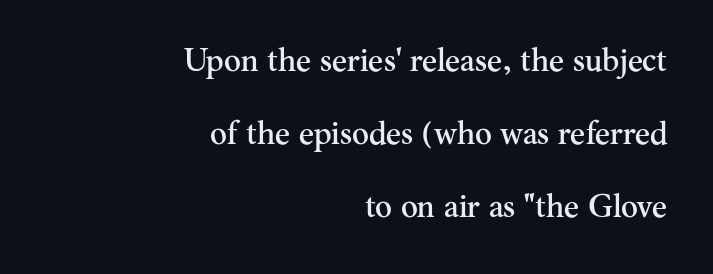
{"serif": "yes", "italic": "no", "width": "normal", "stroke_contrast": "medium", "x_height": "small", "monospaced": "no", "underline": "no", "align": "right", "line_spacing": "loose", "line_spacing_ratio": 2.28, "letter_spacing": "normal", "letter_spacing_em": 0.0, "glyph_px": 32}
